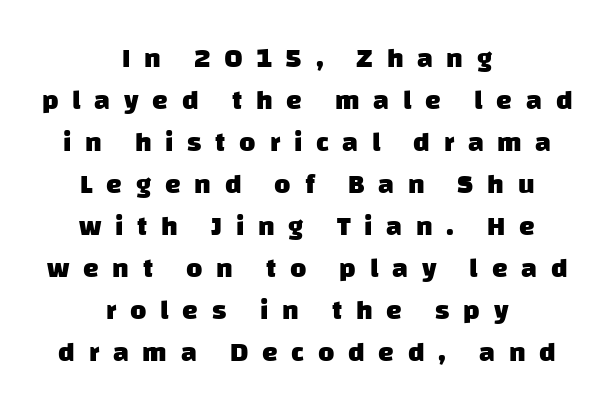
Q: Is the text bold? A: Yes.
Q: Is the typeface a serif or a sans-serif typeface? A: Sans-serif.
Q: Is the text underlined? A: No.
Q: How is the paragraph aligned? A: Centered.
Q: Is the spacing between letters normal or unusually wide? A: Unusually wide.
Q: Is the spacing between lines tight, normal or loose? A: Normal.
Q: Width (condensed, normal, or wide)? A: Normal.
Q: Stroke contrast? A: Low.
Q: x-height? A: Large.
Q: Monospaced? A: No.
